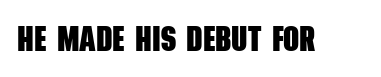
The baseline area is clear. Here the designer chose a conventional face with non-uniform glyph widths. Honestly, the letter spacing is just normal — you wouldn't notice it. Look at the stroke-to-counter ratio: heavy, a bold.
